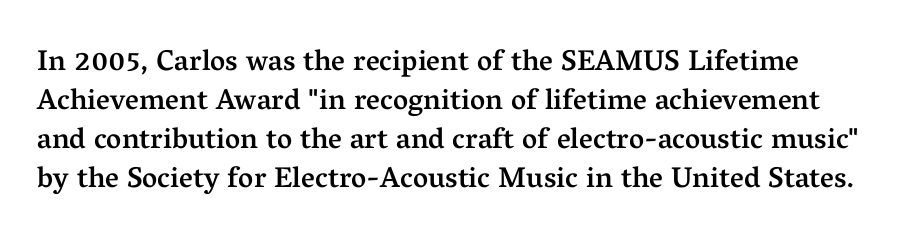
The image shows 29 px semibold serif type, upright; set normal line spacing (1.34x), normal letter spacing, not underlined; medium stroke contrast and a medium x-height.
